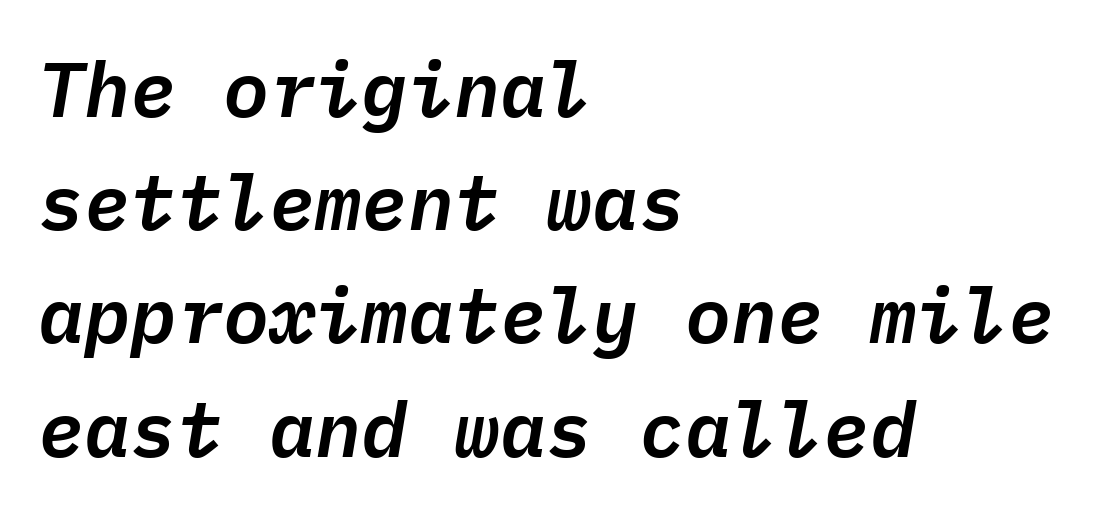
The image shows 77 px text type, italic (leaning right), monospaced; set left-aligned, normal line spacing (1.47x), normal letter spacing, not underlined; low stroke contrast and a medium x-height.
